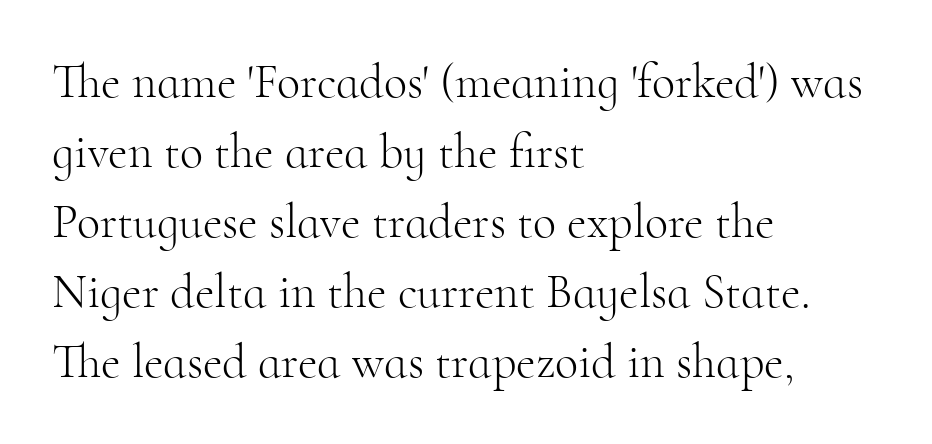
Every stem runs plumb, perpendicular to the baseline. The rendering uses natural spacing where letterforms have individual widths. Letterform terminals end in serifs throughout the passage. Bold? No — there's no thickening of the strokes. These lines stack with their left ends in a neat column. A clean baseline with only descenders dipping below it.
